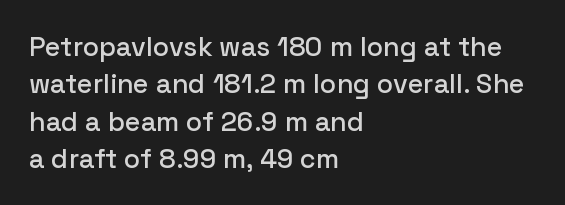
Q: Is the text italic (slanted)? A: No, it is upright.
Q: Is the text underlined? A: No.
Q: How is the paragraph aligned? A: Left-aligned.
Q: Is the spacing between letters normal or unusually wide? A: Normal.
Q: Is the spacing between lines tight, normal or loose? A: Normal.
